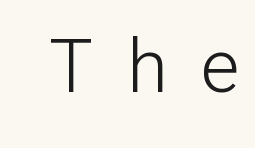
A typesetter would call this heavily tracked-out type. These lines are rendered in a variable-pitch font. Just letters on the line, the space beneath them empty. Ascenders rise straight up at ninety degrees. Check where the strokes stop: nothing finishes them off — pure sans.
